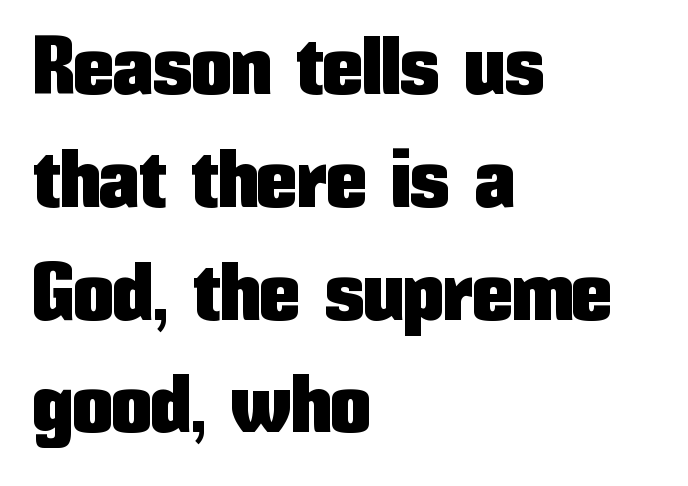
If you drew a ruler down the left edge, every line would touch it. This sample has the flowing, uneven cadence of proportional lettering. The lines sit at an ordinary, default distance from one another. To sum up the face: it is a sans, with no serifs. Posture: vertical. You could call the tracking neutral — neither tight nor loose.
